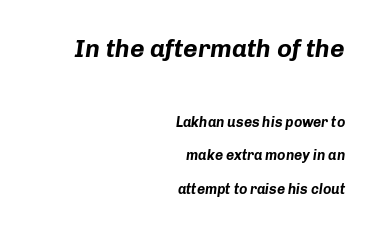
{"italic": "yes", "lean": "right", "slant_degrees": 8, "bold": "yes", "underline": "no", "align": "right", "line_spacing": "loose", "line_spacing_ratio": 2.39, "letter_spacing": "normal", "letter_spacing_em": 0.0, "larger_block": "first", "size_ratio": 1.79, "glyph_px": 25}
